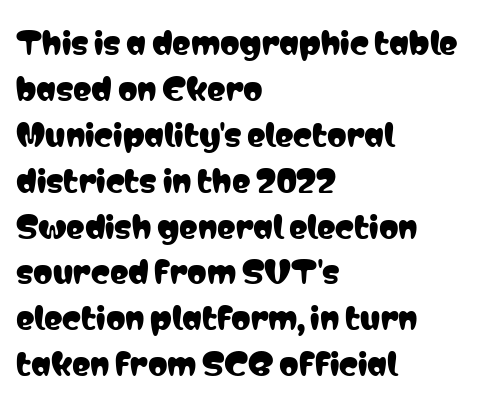
Q: Is the text italic (slanted)? A: No, it is upright.
Q: Is the typeface a serif or a sans-serif typeface? A: Sans-serif.
Q: Is the text underlined? A: No.
Q: How is the paragraph aligned? A: Left-aligned.
Q: Is the spacing between letters normal or unusually wide? A: Normal.
Q: Is the spacing between lines tight, normal or loose? A: Normal.
Q: Width (condensed, normal, or wide)? A: Condensed.
Q: Stroke contrast? A: Low.
Q: x-height? A: Medium.
Q: Monospaced? A: No.
